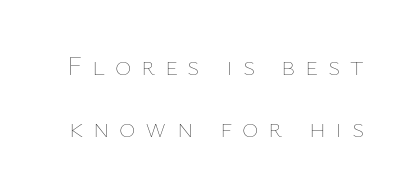
Q: Is the text bold? A: No.
Q: Is the text italic (slanted)? A: No, it is upright.
Q: Is the text underlined? A: No.
Q: Is the spacing between letters normal or unusually wide? A: Unusually wide.
Q: Is the spacing between lines tight, normal or loose? A: Loose.
Q: Width (condensed, normal, or wide)? A: Normal.
Q: Stroke contrast? A: Low.
Q: x-height? A: Medium.
Q: Monospaced? A: No.
